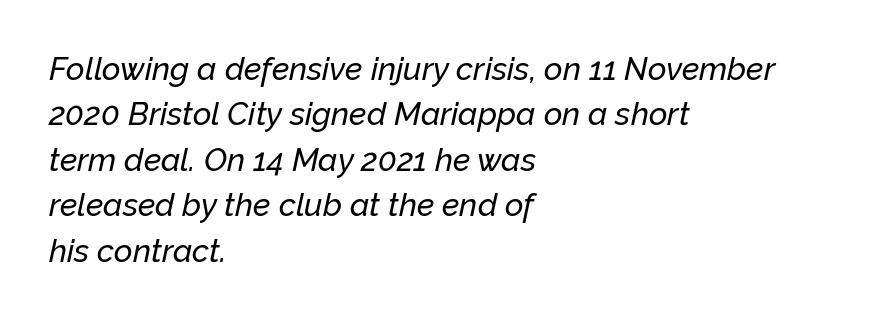
Q: Is the text italic (slanted)? A: Yes, it leans right by about 12 degrees.
Q: Is the text underlined? A: No.
Q: How is the paragraph aligned? A: Left-aligned.
Q: Is the spacing between letters normal or unusually wide? A: Normal.
Q: Is the spacing between lines tight, normal or loose? A: Normal.
Q: Width (condensed, normal, or wide)? A: Normal.
Q: Stroke contrast? A: Low.
Q: x-height? A: Medium.
Q: Monospaced? A: No.
